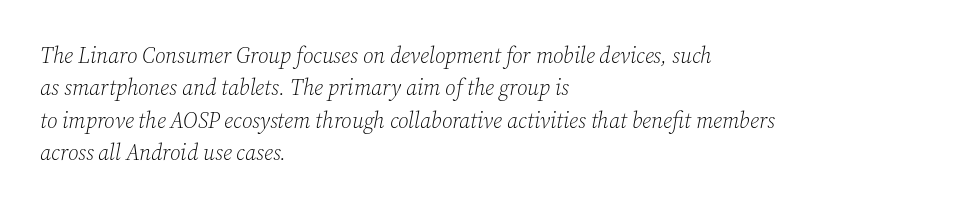
{"italic": "yes", "lean": "right", "slant_degrees": 12, "bold": "no", "underline": "no", "align": "left", "line_spacing": "normal", "line_spacing_ratio": 1.47, "letter_spacing": "normal", "letter_spacing_em": 0.0, "glyph_px": 22}
